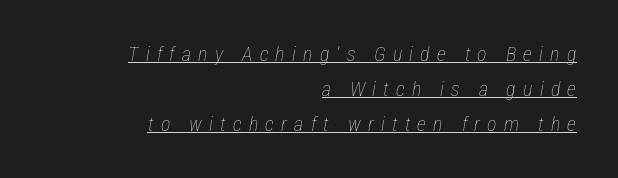
Q: Is the text bold? A: No.
Q: Is the text italic (slanted)? A: Yes, it leans right by about 12 degrees.
Q: Is the text underlined? A: Yes.
Q: How is the paragraph aligned? A: Right-aligned.
Q: Is the spacing between letters normal or unusually wide? A: Unusually wide.
